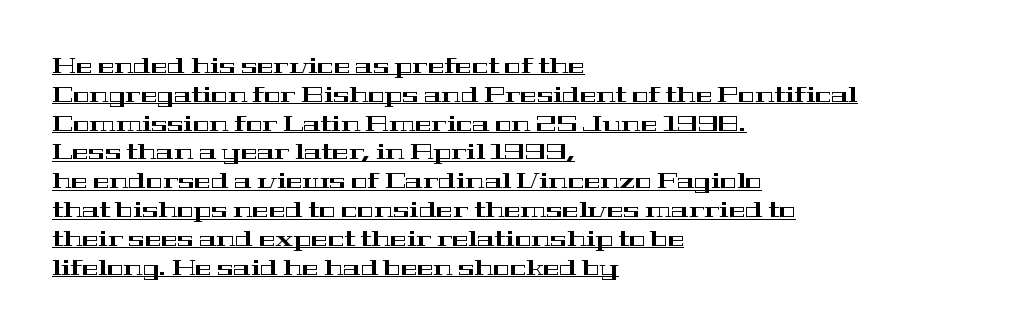
Q: Is the text italic (slanted)? A: No, it is upright.
Q: Is the text underlined? A: Yes.
Q: How is the paragraph aligned? A: Left-aligned.
Q: Is the spacing between letters normal or unusually wide? A: Normal.
Q: Is the spacing between lines tight, normal or loose? A: Normal.
